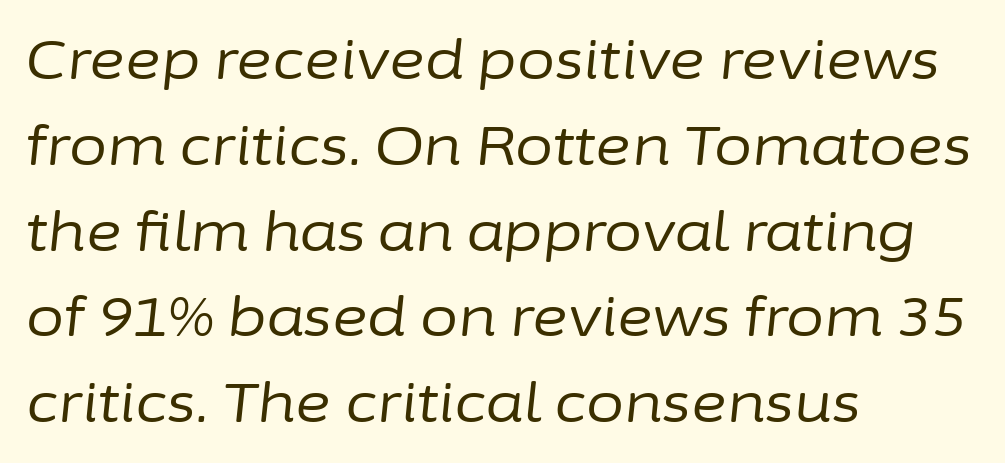
{"italic": "yes", "lean": "right", "slant_degrees": 6, "bold": "no", "weight": "regular", "width": "normal", "stroke_contrast": "low", "x_height": "medium", "monospaced": "no", "underline": "no", "align": "left", "line_spacing": "normal", "line_spacing_ratio": 1.56, "letter_spacing": "normal", "letter_spacing_em": 0.0, "glyph_px": 55}
